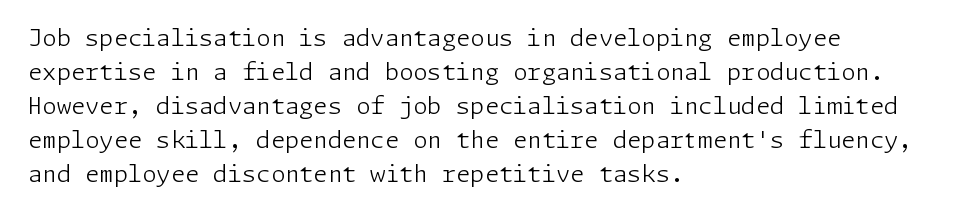
The image shows 23 px text type, upright; set left-aligned, normal line spacing (1.48x), normal letter spacing, not underlined.
